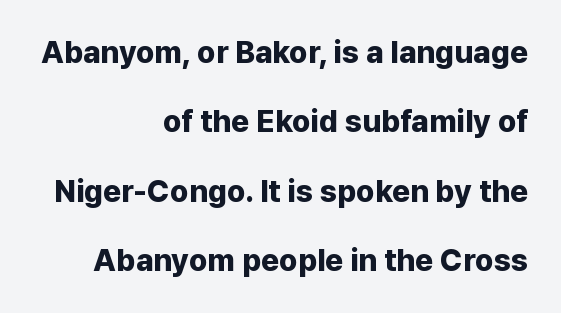
The image shows 31 px bold sans-serif type, upright; set right-aligned, loose line spacing (2.24x), normal letter spacing, not underlined; low stroke contrast and a medium x-height.
